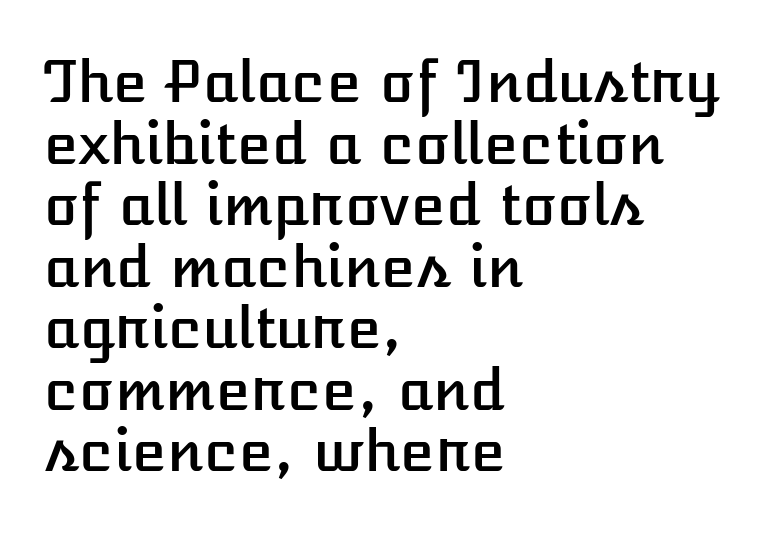
Decoration check: the copy has no underline. Line starts are locked; line ends wander. Proportional: the letters do not fall into vertical columns. You can tell it's not italic because the verticals are truly vertical.
